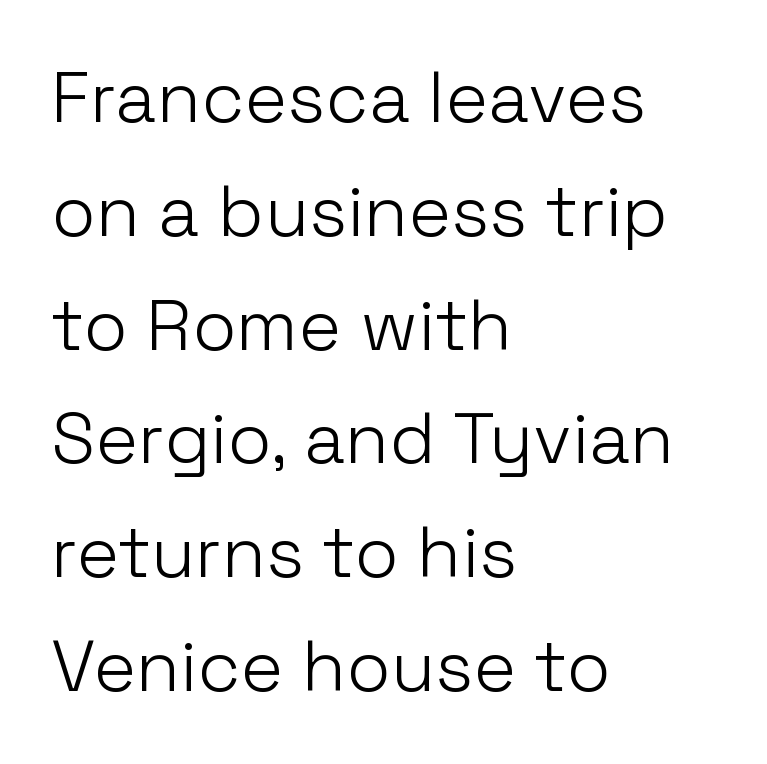
Weight: in the light-to-regular range. Nobody touched the tracking dial on this one. The rendering uses natural spacing where letterforms have individual widths. Line beginnings align vertically; line endings do not. Nothing sits at the stroke ends, so this counts as sans-serif. These lines sit exactly where default settings would place them.
